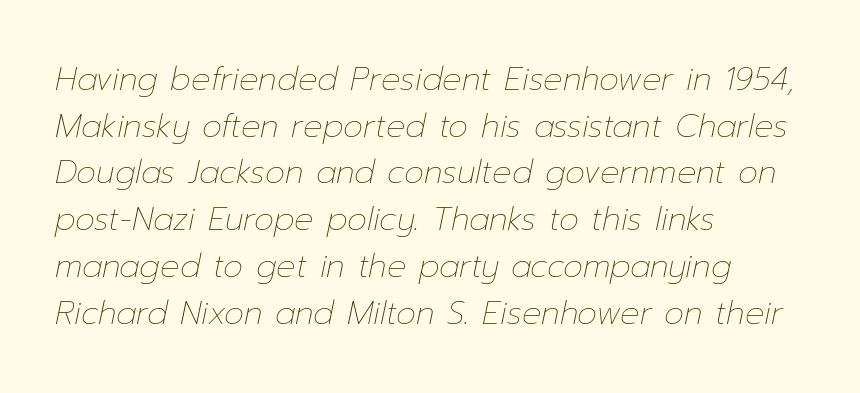
Italic: yes, the glyphs are oblique. Spacing verdict: proportional, widths tailored to each character. Alignment: flush left. Whoever set this chose a conventional vertical rhythm. No extra ink here — the face is not bold.
